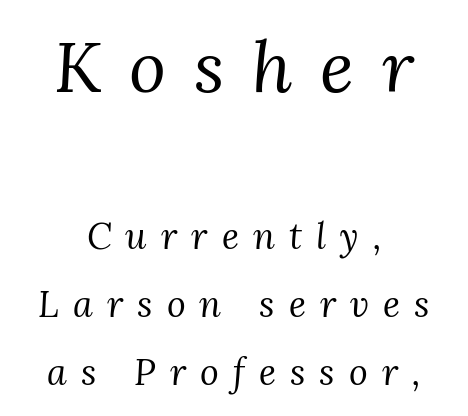
Q: Is the text bold? A: No.
Q: Is the text italic (slanted)? A: Yes, it leans right by about 3 degrees.
Q: Is the typeface a serif or a sans-serif typeface? A: Serif.
Q: Is the text underlined? A: No.
Q: How is the paragraph aligned? A: Centered.
Q: Is the spacing between letters normal or unusually wide? A: Unusually wide.
Q: Is the spacing between lines tight, normal or loose? A: Loose.
Q: Which block of text is set in a larger size, the first (top) or the second (bottom)? A: The first (top) one.
Q: Width (condensed, normal, or wide)? A: Normal.
Q: Stroke contrast? A: Medium.
Q: x-height? A: Medium.
Q: Monospaced? A: No.
